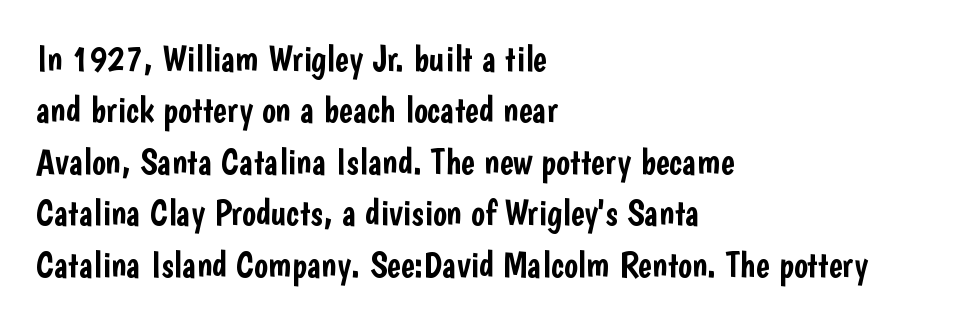
{"serif": "no", "italic": "no", "width": "condensed", "stroke_contrast": "low", "x_height": "medium", "monospaced": "no", "underline": "no", "align": "left", "line_spacing": "normal", "line_spacing_ratio": 1.39, "letter_spacing": "normal", "letter_spacing_em": 0.0, "glyph_px": 37}
